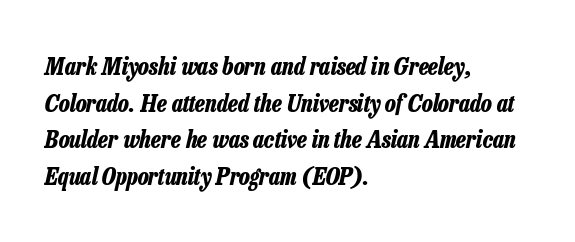
{"italic": "yes", "lean": "right", "slant_degrees": 13, "bold": "yes", "underline": "no", "align": "left", "line_spacing": "normal", "line_spacing_ratio": 1.53, "letter_spacing": "normal", "letter_spacing_em": 0.0, "glyph_px": 24}
